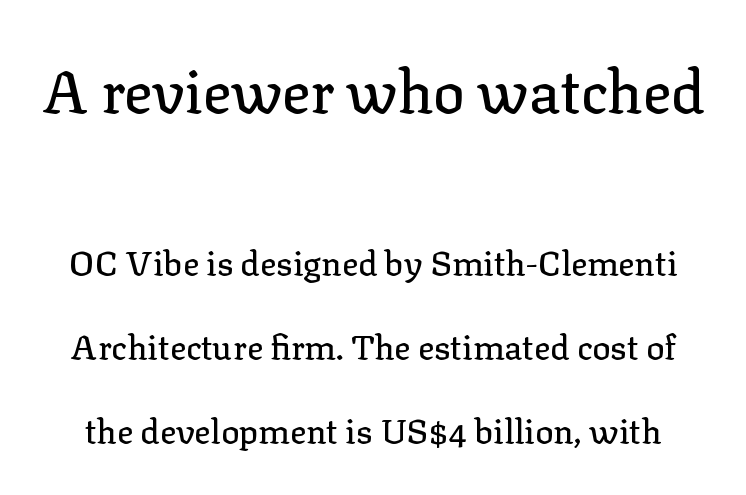
The image shows 59 px serif type, upright; set loose line spacing (2.48x), normal letter spacing, not underlined; the first (top) block is 1.74x larger; low stroke contrast and a medium x-height.
